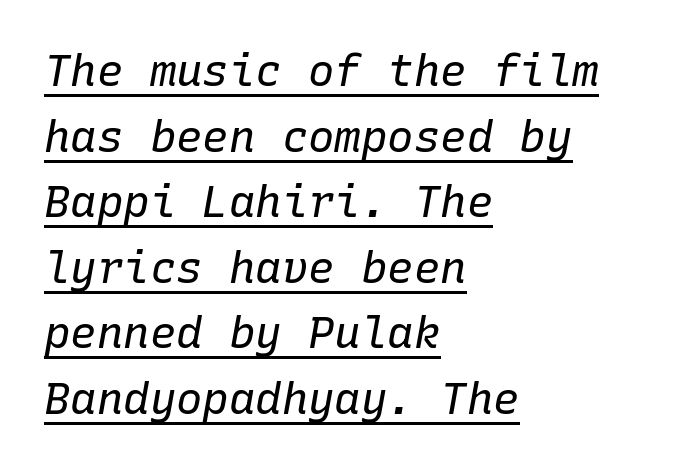
{"italic": "yes", "lean": "right", "slant_degrees": 10, "bold": "no", "weight": "regular", "width": "normal", "stroke_contrast": "low", "x_height": "medium", "monospaced": "yes", "underline": "yes", "align": "left", "line_spacing": "normal", "line_spacing_ratio": 1.49, "letter_spacing": "normal", "letter_spacing_em": 0.0, "glyph_px": 44}
